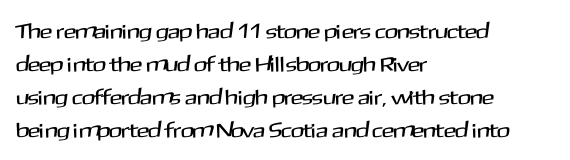
{"italic": "no", "underline": "no", "align": "left", "line_spacing": "normal", "line_spacing_ratio": 1.57, "letter_spacing": "normal", "letter_spacing_em": 0.0, "glyph_px": 21}
